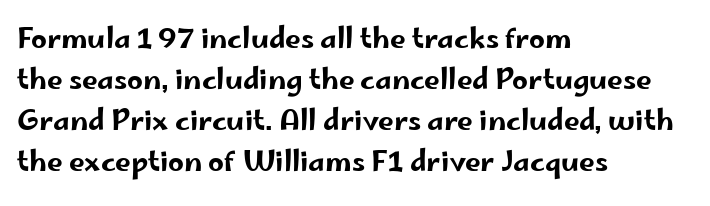
Each letter keeps its own natural width here, so spacing adapts to shape. Check the space under the baseline: it is left empty. Quick note: not italic, upright. A normal amount of white space separates one row of letters from the next. The face used here is rendered with its standard letterfit.
